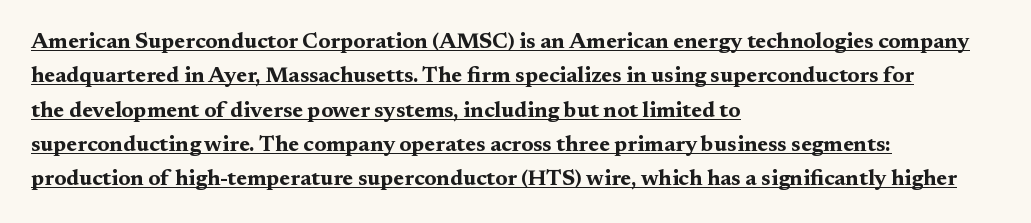
{"italic": "no", "bold": "yes", "underline": "yes", "align": "left", "line_spacing": "normal", "line_spacing_ratio": 1.56, "letter_spacing": "normal", "letter_spacing_em": 0.0, "glyph_px": 22}
